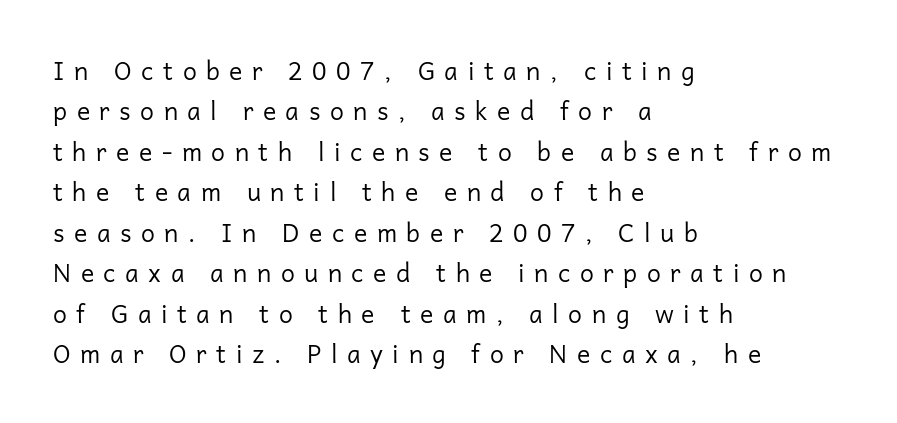
{"italic": "no", "bold": "no", "underline": "no", "align": "left", "line_spacing": "normal", "line_spacing_ratio": 1.62, "letter_spacing": "wide", "letter_spacing_em": 0.38, "glyph_px": 25}
